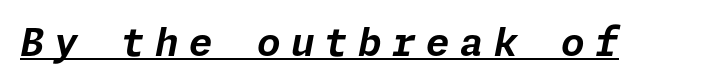
Q: Is the text bold? A: Yes.
Q: Is the text italic (slanted)? A: Yes, it leans right by about 11 degrees.
Q: Is the text underlined? A: Yes.
Q: Is the spacing between letters normal or unusually wide? A: Unusually wide.
Q: Width (condensed, normal, or wide)? A: Normal.
Q: Stroke contrast? A: Low.
Q: x-height? A: Medium.
